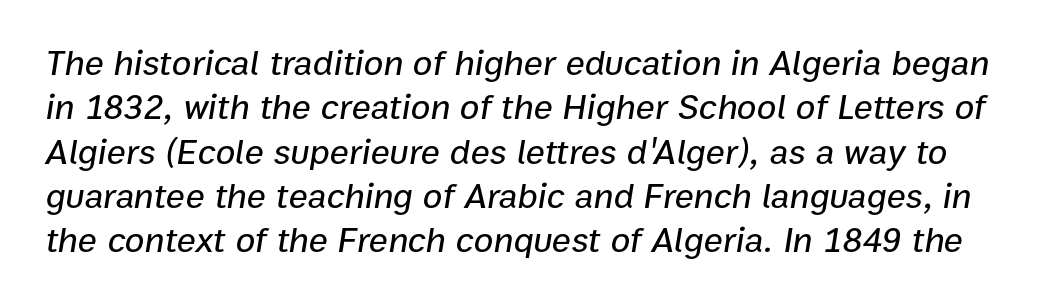
The image shows 36 px text type, italic (leaning right); set line spacing 1.23x, normal letter spacing, not underlined; low stroke contrast and a medium x-height.
